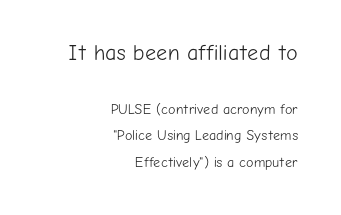
{"italic": "no", "bold": "no", "underline": "no", "align": "right", "line_spacing": "loose", "line_spacing_ratio": 1.91, "letter_spacing": "normal", "letter_spacing_em": 0.0, "larger_block": "first", "size_ratio": 1.57, "glyph_px": 22}
